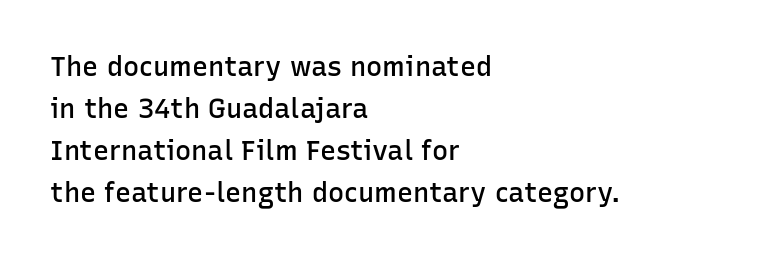
The image shows 27 px text type, upright; set left-aligned, normal line spacing (1.55x), normal letter spacing, not underlined.
